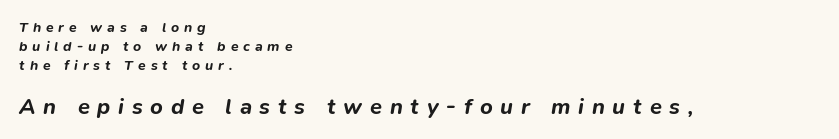
The image shows 22 px bold type, italic (leaning right); set left-aligned, normal line spacing (1.34x), unusually wide letter spacing (+0.35 em), not underlined; the second (bottom) block is 1.57x larger.
